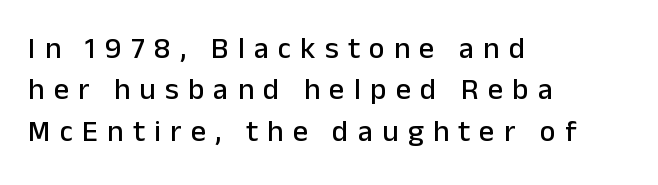
{"serif": "no", "italic": "no", "width": "normal", "stroke_contrast": "low", "x_height": "medium", "monospaced": "no", "underline": "no", "align": "left", "line_spacing": "normal", "line_spacing_ratio": 1.38, "letter_spacing": "wide", "letter_spacing_em": 0.31, "glyph_px": 30}
